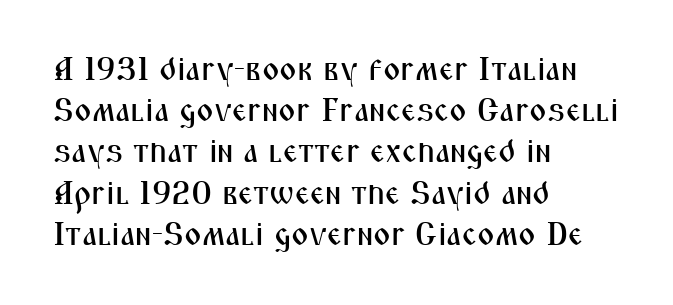
Q: Is the text italic (slanted)? A: No, it is upright.
Q: Is the typeface a serif or a sans-serif typeface? A: Sans-serif.
Q: Is the text underlined? A: No.
Q: How is the paragraph aligned? A: Left-aligned.
Q: Is the spacing between letters normal or unusually wide? A: Normal.
Q: Is the spacing between lines tight, normal or loose? A: Normal.
Q: Width (condensed, normal, or wide)? A: Condensed.
Q: Stroke contrast? A: Medium.
Q: x-height? A: Medium.
Q: Monospaced? A: No.
